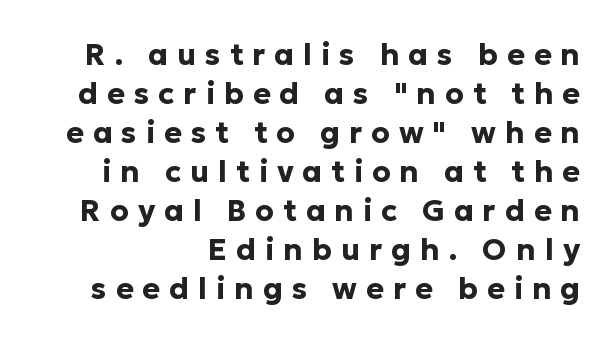
Q: Is the text bold? A: Yes.
Q: Is the text italic (slanted)? A: No, it is upright.
Q: Is the typeface a serif or a sans-serif typeface? A: Sans-serif.
Q: Is the text underlined? A: No.
Q: How is the paragraph aligned? A: Right-aligned.
Q: Is the spacing between letters normal or unusually wide? A: Unusually wide.
Q: Is the spacing between lines tight, normal or loose? A: Normal.
Q: Width (condensed, normal, or wide)? A: Normal.
Q: Stroke contrast? A: Low.
Q: x-height? A: Medium.
Q: Monospaced? A: No.
